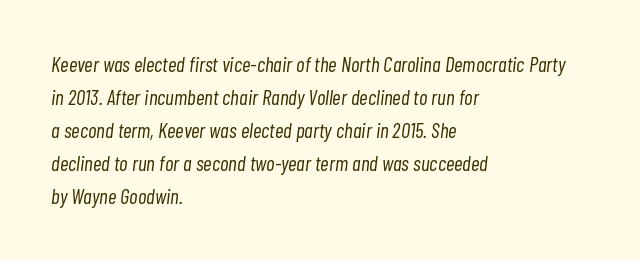
{"italic": "yes", "lean": "right", "slant_degrees": 7, "bold": "no", "underline": "no", "align": "left", "line_spacing": "normal", "line_spacing_ratio": 1.57, "letter_spacing": "normal", "letter_spacing_em": 0.0, "glyph_px": 21}
